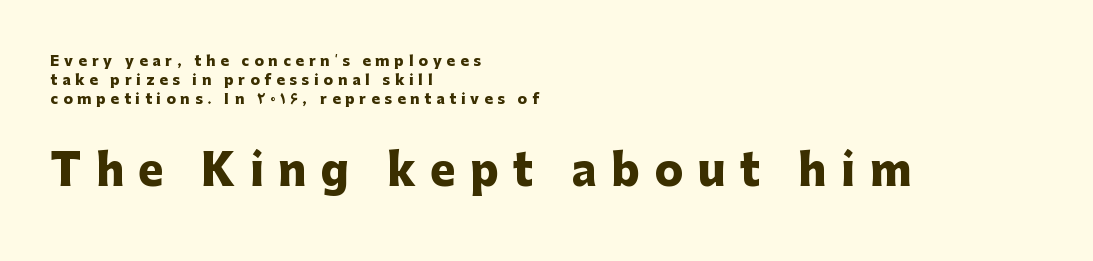
{"serif": "no", "italic": "no", "bold": "yes", "weight": "heavy", "width": "normal", "stroke_contrast": "low", "x_height": "medium", "monospaced": "no", "underline": "no", "align": "left", "line_spacing": "normal", "line_spacing_ratio": 1.35, "letter_spacing": "wide", "letter_spacing_em": 0.35, "larger_block": "second", "size_ratio": 3.0, "glyph_px": 42}
